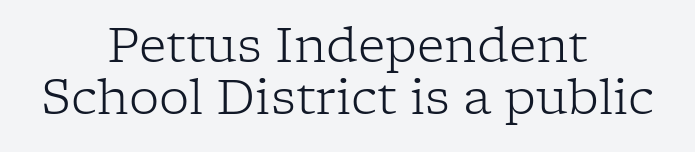
The image shows 48 px light serif type, upright; set centered, tight line spacing (1.09x), normal letter spacing, not underlined; low stroke contrast and a medium x-height.
